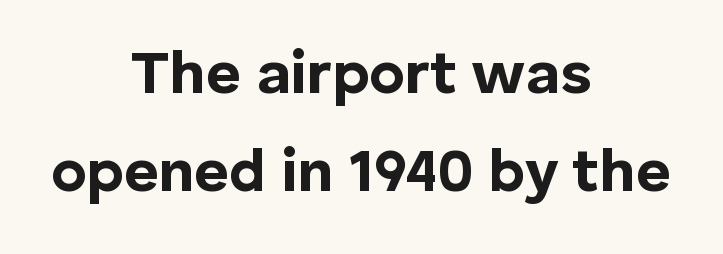
Heavy, bold letterforms. This sample has the flowing, uneven cadence of proportional lettering. The typeface chosen for these lines omits serifs. The rag falls on both sides of this text block equally. The specimen reads as upright at a glance. Letters rest on an invisible, unmarked baseline.
